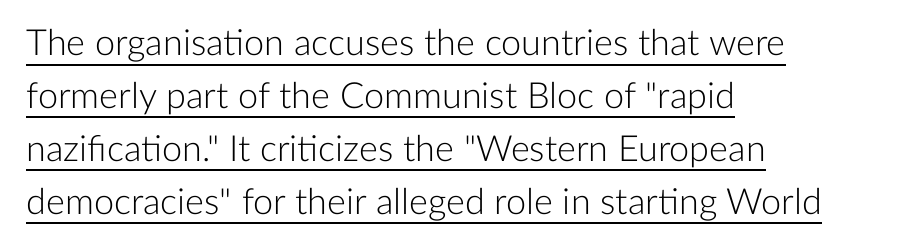
Students, observe the line beneath the letters — that is underlining. A normal amount of white space separates one row of letters from the next. Standard letterfit; no display-style spreading of the glyphs. One-word summary of the alignment: left. This is roman type, the default non-slanted kind.
